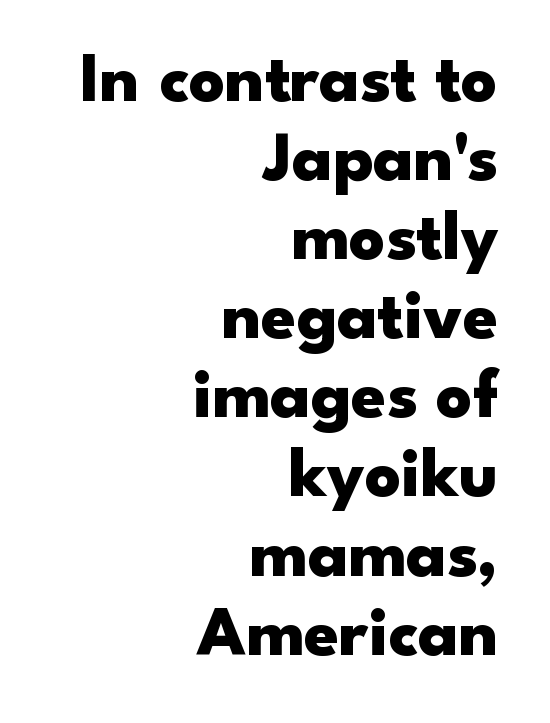
{"serif": "no", "italic": "no", "bold": "yes", "weight": "heavy", "width": "wide", "stroke_contrast": "low", "x_height": "small", "monospaced": "no", "underline": "no", "align": "right", "line_spacing": "tight", "line_spacing_ratio": 1.13, "letter_spacing": "normal", "letter_spacing_em": 0.0, "glyph_px": 70}
